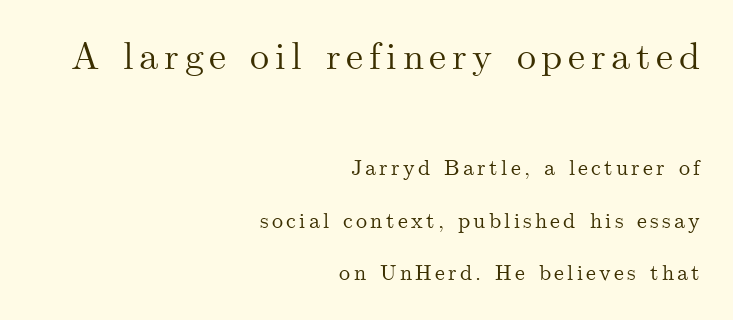
Q: Is the text italic (slanted)? A: No, it is upright.
Q: Is the typeface a serif or a sans-serif typeface? A: Serif.
Q: Is the text underlined? A: No.
Q: How is the paragraph aligned? A: Right-aligned.
Q: Is the spacing between lines tight, normal or loose? A: Loose.
Q: Which block of text is set in a larger size, the first (top) or the second (bottom)? A: The first (top) one.
Q: Width (condensed, normal, or wide)? A: Normal.
Q: Stroke contrast? A: Medium.
Q: x-height? A: Small.
Q: Monospaced? A: No.
